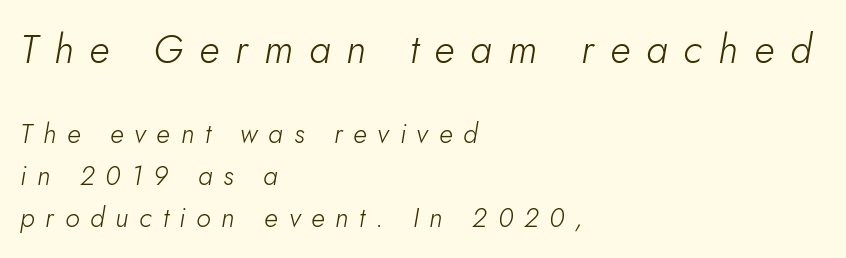
{"italic": "yes", "lean": "right", "slant_degrees": 10, "bold": "no", "weight": "light", "width": "normal", "stroke_contrast": "low", "x_height": "small", "monospaced": "no", "underline": "no", "align": "left", "line_spacing": "normal", "line_spacing_ratio": 1.55, "letter_spacing": "wide", "letter_spacing_em": 0.4, "larger_block": "first", "size_ratio": 1.48, "glyph_px": 40}
